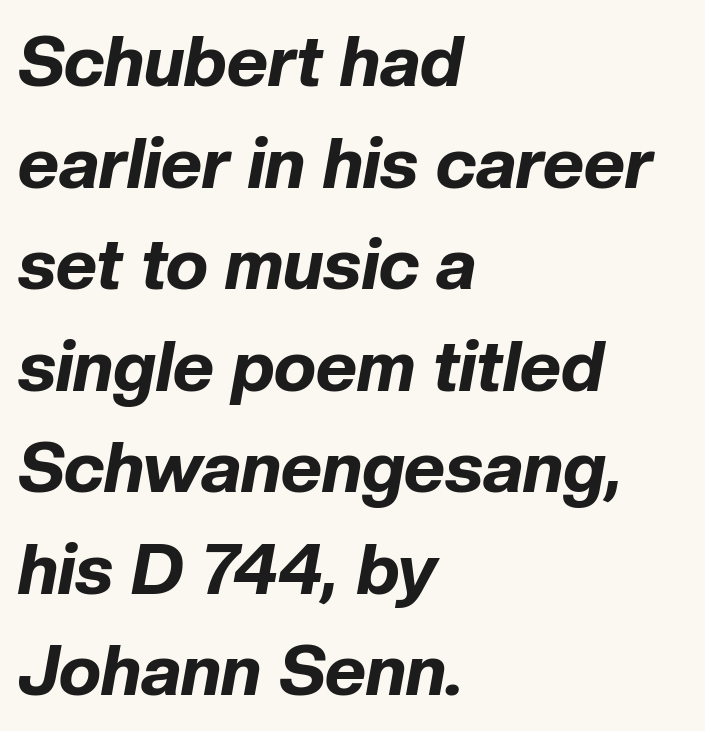
In terms of posture, this sample is oblique. The passage shown is emphatically bold. Is the letter spacing exaggerated? No — it looks like the ordinary default. Nobody drew a line under any word here.
